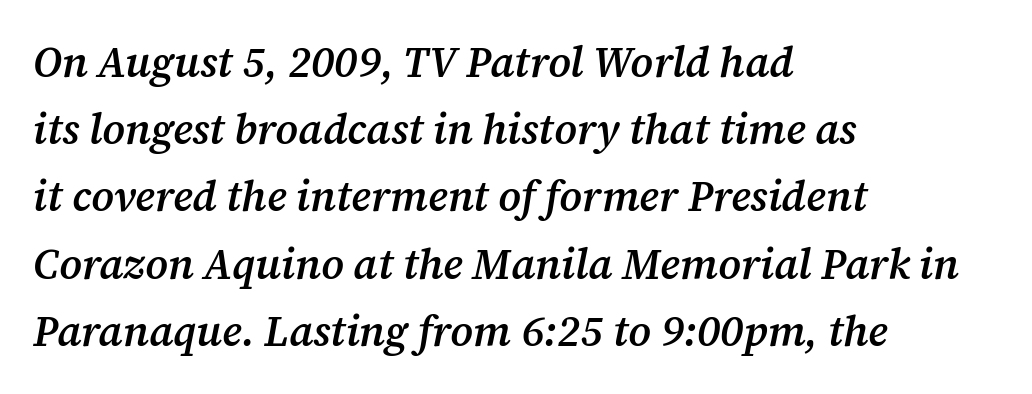
Q: Is the text bold? A: Semi-bold.
Q: Is the text italic (slanted)? A: Yes, it leans right by about 12 degrees.
Q: Is the typeface a serif or a sans-serif typeface? A: Serif.
Q: Is the text underlined? A: No.
Q: How is the paragraph aligned? A: Left-aligned.
Q: Is the spacing between letters normal or unusually wide? A: Normal.
Q: Is the spacing between lines tight, normal or loose? A: Normal.
Q: Width (condensed, normal, or wide)? A: Normal.
Q: Stroke contrast? A: Medium.
Q: x-height? A: Medium.
Q: Monospaced? A: No.
